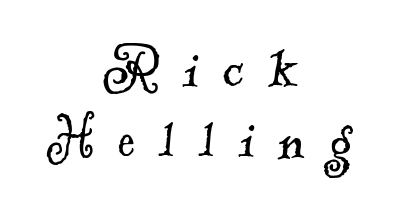
Q: Is the text bold? A: No.
Q: Is the typeface a serif or a sans-serif typeface? A: Serif.
Q: Is the text underlined? A: No.
Q: How is the paragraph aligned? A: Centered.
Q: Is the spacing between letters normal or unusually wide? A: Unusually wide.
Q: Is the spacing between lines tight, normal or loose? A: Tight.
Q: Width (condensed, normal, or wide)? A: Normal.
Q: x-height? A: Small.
Q: Monospaced? A: No.
